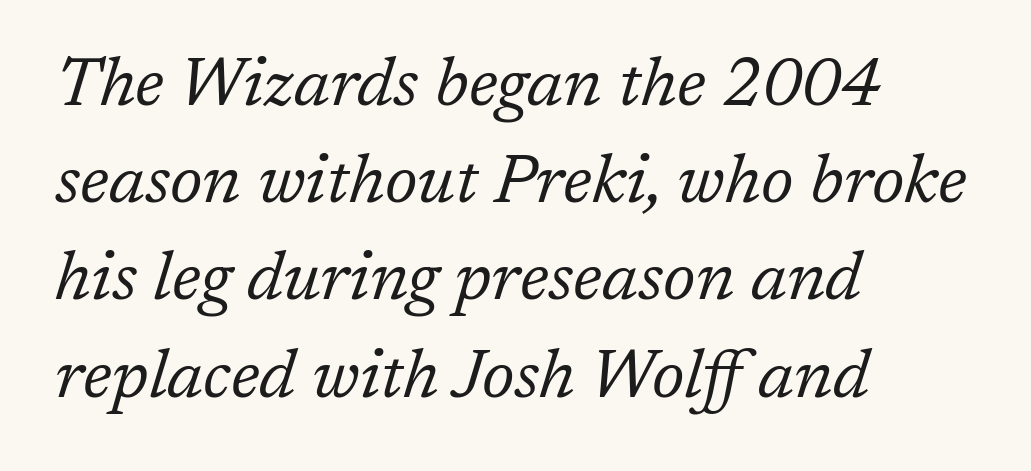
{"serif": "yes", "italic": "yes", "lean": "right", "slant_degrees": 17, "bold": "no", "weight": "regular", "width": "normal", "stroke_contrast": "low", "x_height": "medium", "monospaced": "no", "underline": "no", "align": "left", "line_spacing": "normal", "line_spacing_ratio": 1.43, "letter_spacing": "normal", "letter_spacing_em": 0.0, "glyph_px": 68}
